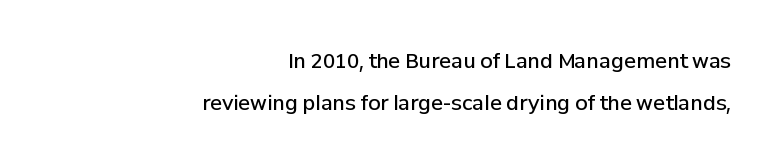
The image shows 20 px text type, upright; set right-aligned, loose line spacing (2.11x), normal letter spacing, not underlined.
